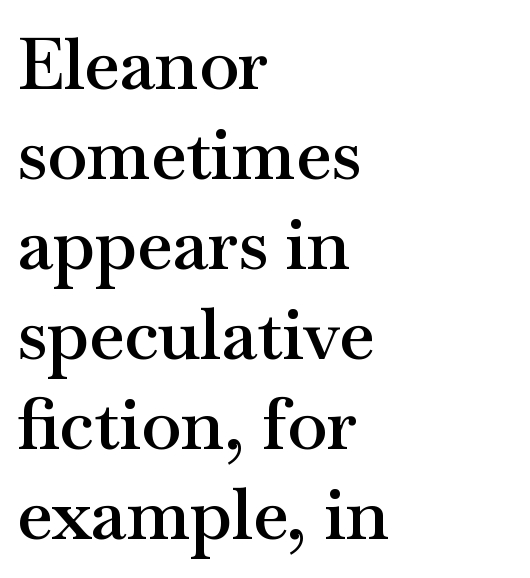
The typesetting leans somewhat heavy: a semibold. The gaps between neighbouring characters are ordinary and unremarkable. Each letter keeps its own natural width here, so spacing adapts to shape. Do the letters lean? They stand straight. The paragraph shown leans on its left margin.
